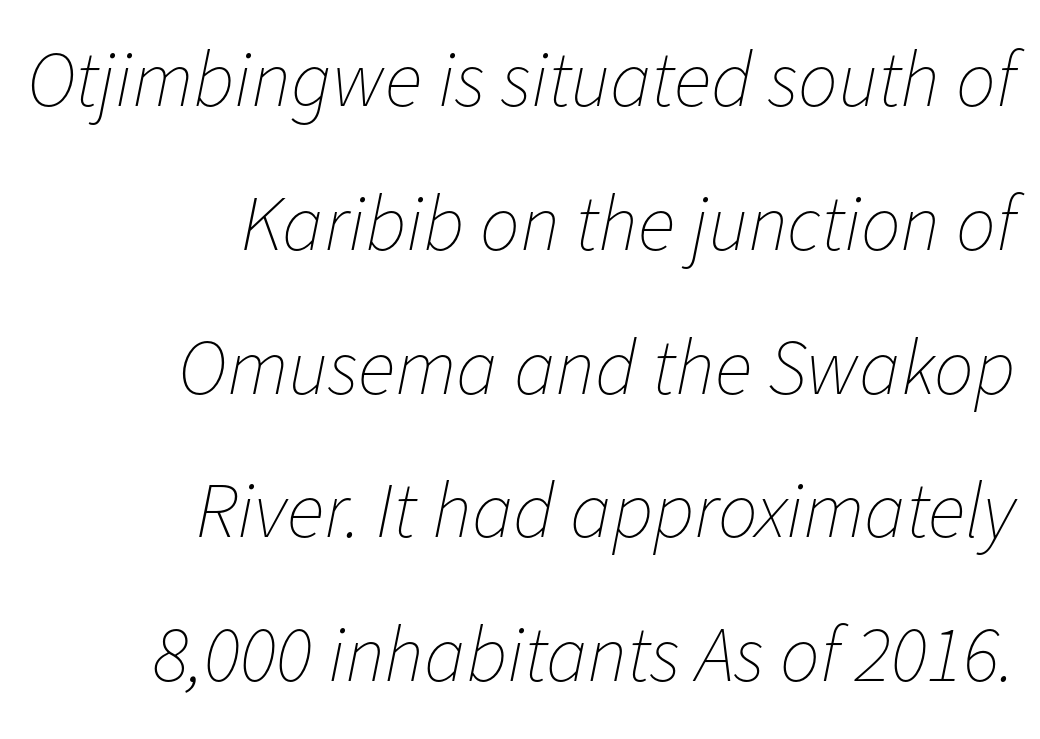
The image shows 79 px thin type, italic (leaning right); set right-aligned, line spacing 1.82x, normal letter spacing, not underlined; low stroke contrast and a medium x-height.
